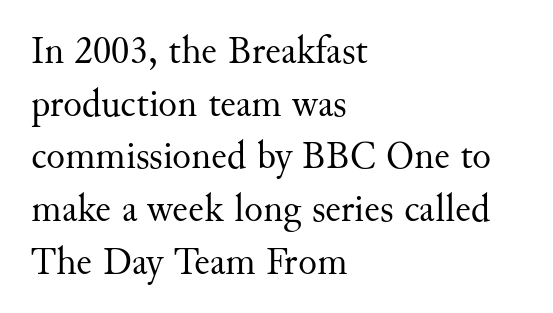
{"serif": "yes", "italic": "no", "bold": "no", "weight": "regular", "width": "normal", "stroke_contrast": "medium", "x_height": "small", "monospaced": "no", "underline": "no", "align": "left", "line_spacing": "normal", "line_spacing_ratio": 1.35, "letter_spacing": "normal", "letter_spacing_em": 0.0, "glyph_px": 39}
